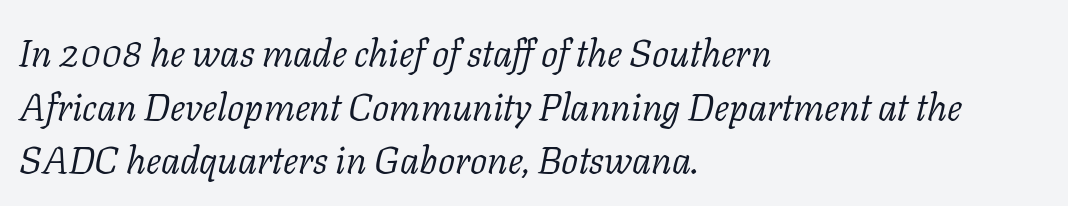
Ink coverage per letter is moderate at most. Horizontal bands of white between lines are of average thickness. Notice how the stems are inclined rather than vertical — that's the hallmark of italics. The tracking reads as untouched default to a designer's eye. Only glyphs here, with clear space below each row.
